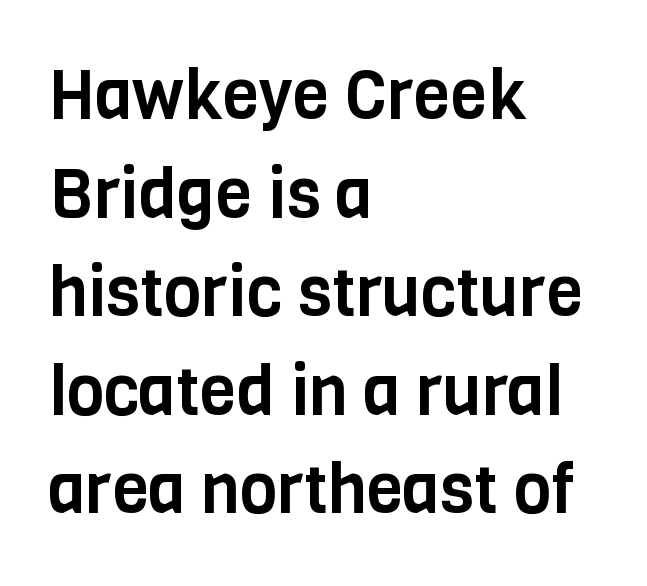
A sans-serif font was chosen for this passage. Where is the straight margin? On the left. The type sits square on the baseline with zero lean. This rendering leaves character spacing at its baseline value.
